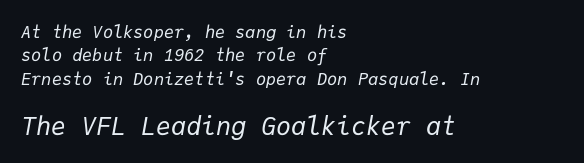
{"italic": "yes", "lean": "right", "slant_degrees": 9, "bold": "no", "underline": "no", "align": "left", "line_spacing": "normal", "line_spacing_ratio": 1.38, "letter_spacing": "normal", "letter_spacing_em": 0.0, "larger_block": "second", "size_ratio": 1.47, "glyph_px": 25}
